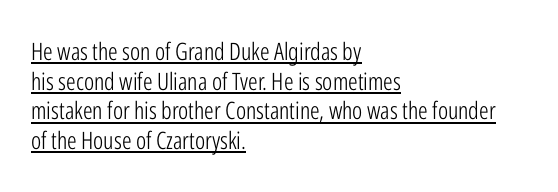
{"italic": "no", "bold": "no", "underline": "yes", "align": "left", "line_spacing_ratio": 1.23, "letter_spacing": "normal", "letter_spacing_em": 0.0, "glyph_px": 24}
